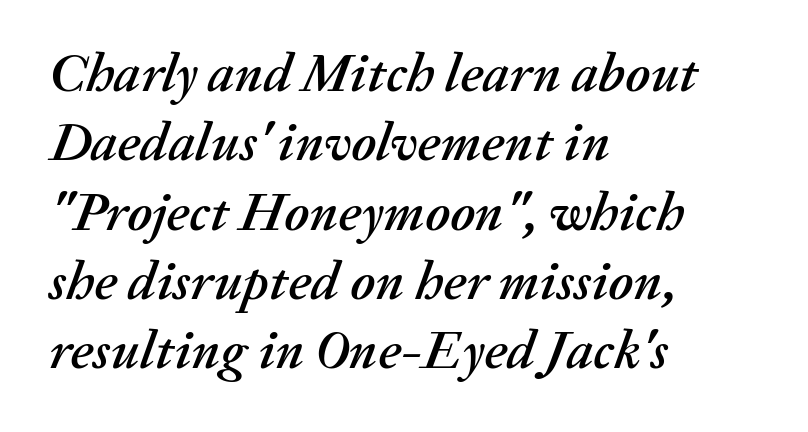
The image shows 55 px text type, italic (leaning right); set left-aligned, normal line spacing (1.26x), normal letter spacing, not underlined; medium stroke contrast and a medium x-height.
